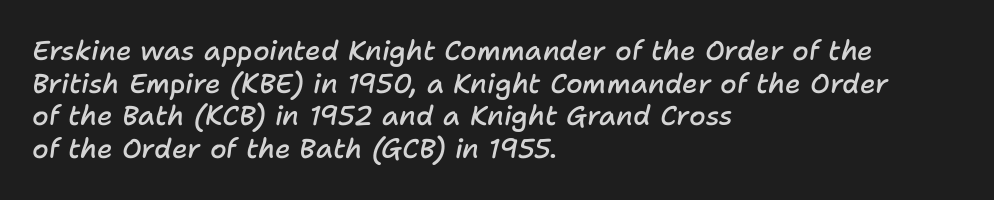
{"italic": "yes", "lean": "right", "slant_degrees": 11, "bold": "semi", "underline": "no", "align": "left", "line_spacing_ratio": 1.21, "letter_spacing": "normal", "letter_spacing_em": 0.0, "glyph_px": 27}
